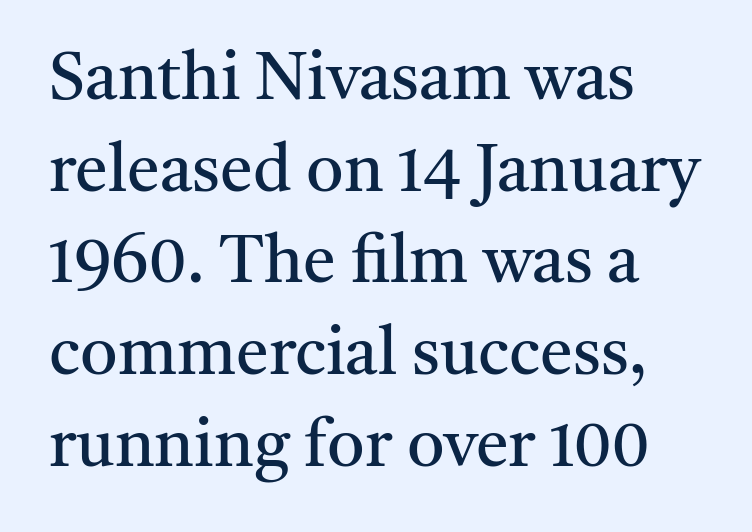
Q: Is the text bold? A: No.
Q: Is the text italic (slanted)? A: No, it is upright.
Q: Is the typeface a serif or a sans-serif typeface? A: Serif.
Q: Is the text underlined? A: No.
Q: How is the paragraph aligned? A: Left-aligned.
Q: Is the spacing between letters normal or unusually wide? A: Normal.
Q: Is the spacing between lines tight, normal or loose? A: Normal.
Q: Width (condensed, normal, or wide)? A: Normal.
Q: Stroke contrast? A: Medium.
Q: x-height? A: Medium.
Q: Monospaced? A: No.
